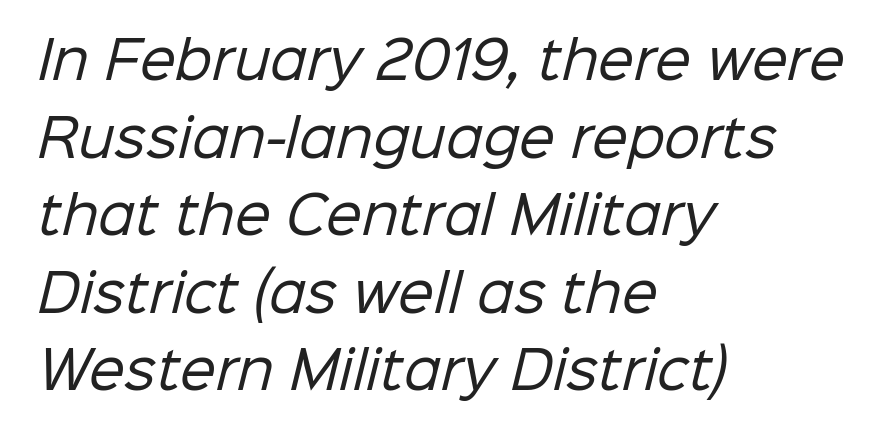
{"serif": "no", "bold": "no", "weight": "regular", "width": "normal", "stroke_contrast": "low", "x_height": "medium", "monospaced": "no", "underline": "no", "align": "left", "line_spacing": "normal", "line_spacing_ratio": 1.52, "letter_spacing": "normal", "letter_spacing_em": 0.0, "glyph_px": 51}
